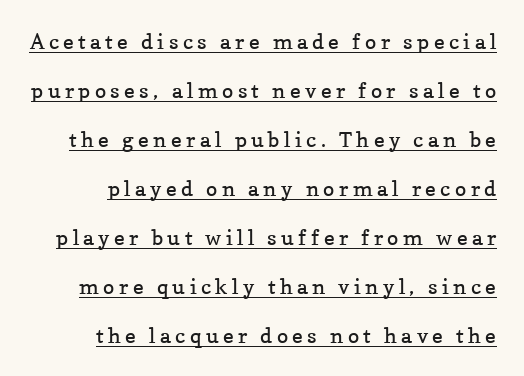
The image shows 21 px text type, upright; set loose line spacing (2.33x), unusually wide letter spacing (+0.21 em), underlined.
